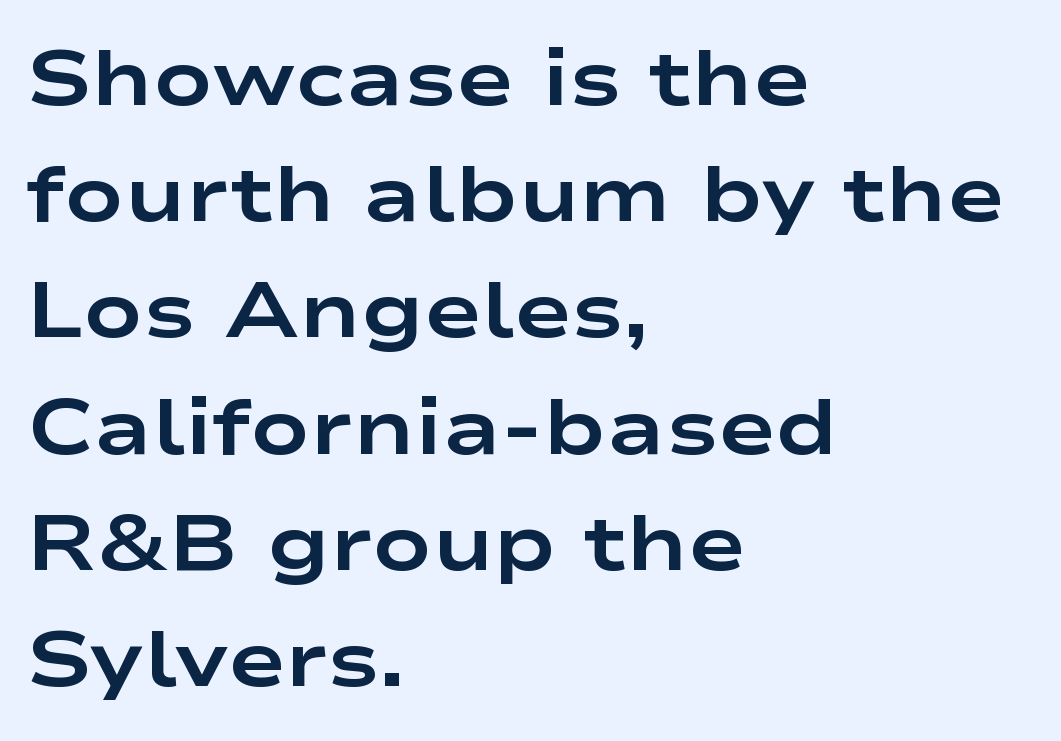
These lines carry a lot of weight — the face is fully bold. The paragraph has a hard left edge and a soft right edge. Plain, unruled lines of type. Each letter keeps its own natural width here, so spacing adapts to shape.
